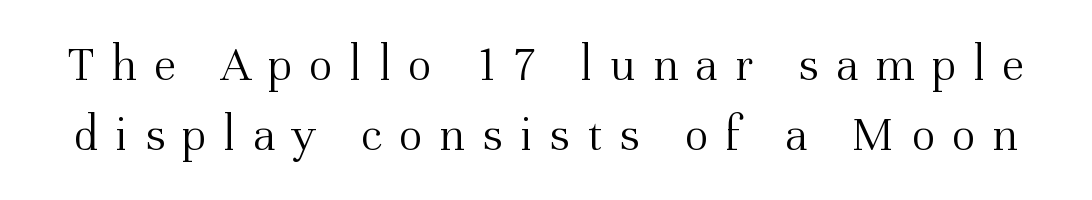
Is there much room between lines? A standard amount, neither cramped nor airy. Vertical stems look standard width or narrower in stroke. Quick note: underline off. Small tapered or slab feet sit at the stroke ends, so this counts as serif. Is this a fixed-width face? No — the glyphs have proportional, varying widths. The letters are spread apart with noticeably loose tracking.
